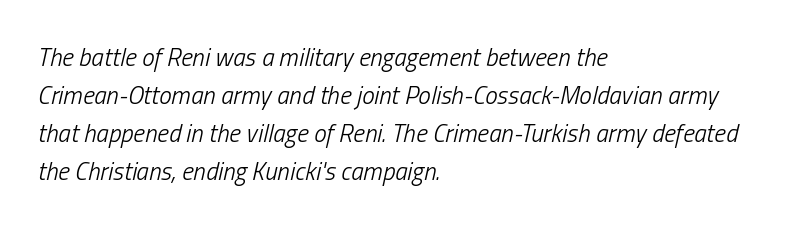
Q: Is the text bold? A: No.
Q: Is the text italic (slanted)? A: Yes, it leans right by about 13 degrees.
Q: Is the text underlined? A: No.
Q: How is the paragraph aligned? A: Left-aligned.
Q: Is the spacing between letters normal or unusually wide? A: Normal.
Q: Is the spacing between lines tight, normal or loose? A: Normal.
